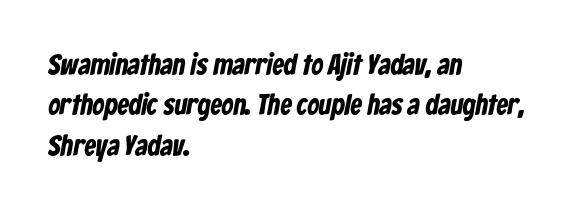
The image shows 29 px condensed sans-serif type; set left-aligned, normal line spacing (1.39x), normal letter spacing, not underlined; low stroke contrast and a medium x-height.
